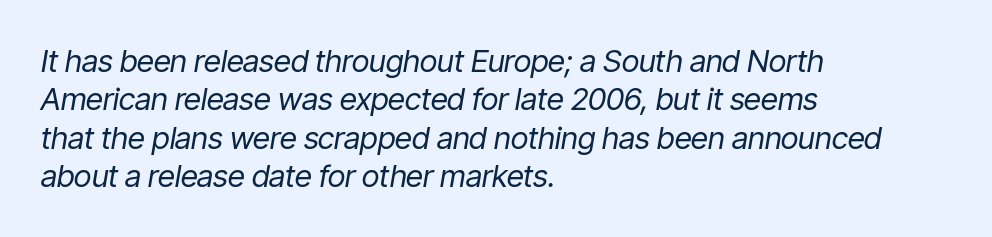
The image shows 31 px regular-weight, condensed type, italic (leaning right); set left-aligned, line spacing 1.24x, normal letter spacing, not underlined; low stroke contrast and a medium x-height.
